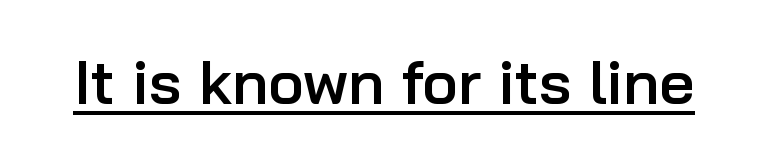
{"serif": "no", "italic": "no", "bold": "semi", "weight": "semibold", "width": "normal", "stroke_contrast": "low", "x_height": "medium", "monospaced": "no", "underline": "yes", "letter_spacing": "normal", "letter_spacing_em": 0.0, "glyph_px": 61}
